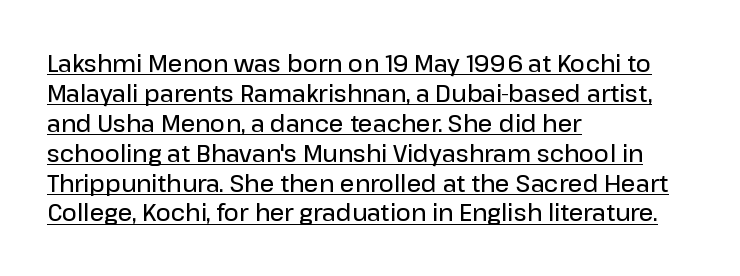
Q: Is the text bold? A: Semi-bold.
Q: Is the text italic (slanted)? A: No, it is upright.
Q: Is the text underlined? A: Yes.
Q: How is the paragraph aligned? A: Left-aligned.
Q: Is the spacing between letters normal or unusually wide? A: Normal.
Q: Is the spacing between lines tight, normal or loose? A: Normal.
